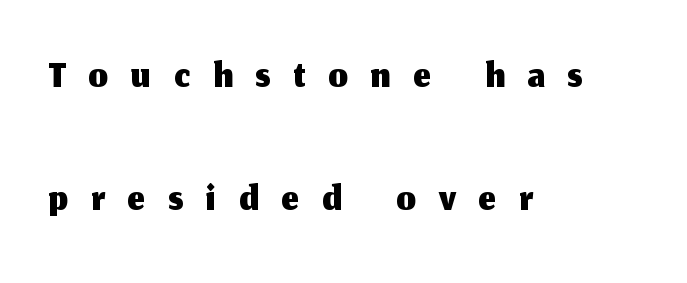
The space beneath each line is pristine and unruled. Vertical spacing — loose. What kind of face is this? One without serifs — a sans. Teacher's note: observe the even left margin — that is flush-left alignment. These lines were composed using upright roman letters. Spacing verdict: proportional, widths tailored to each character.
